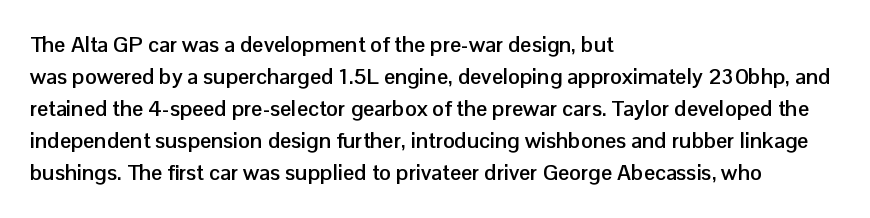
The image shows 22 px bold type, upright; set left-aligned, normal line spacing (1.46x), normal letter spacing, not underlined.
